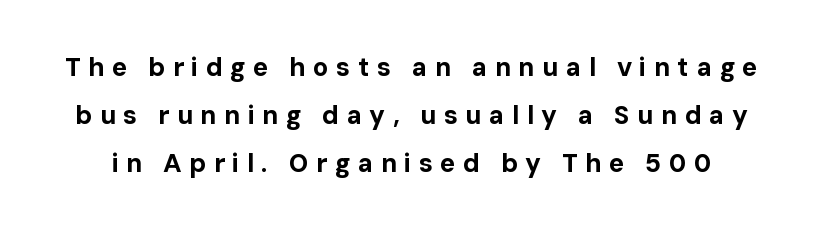
Q: Is the text bold? A: Yes.
Q: Is the text italic (slanted)? A: No, it is upright.
Q: Is the text underlined? A: No.
Q: Is the spacing between letters normal or unusually wide? A: Unusually wide.
